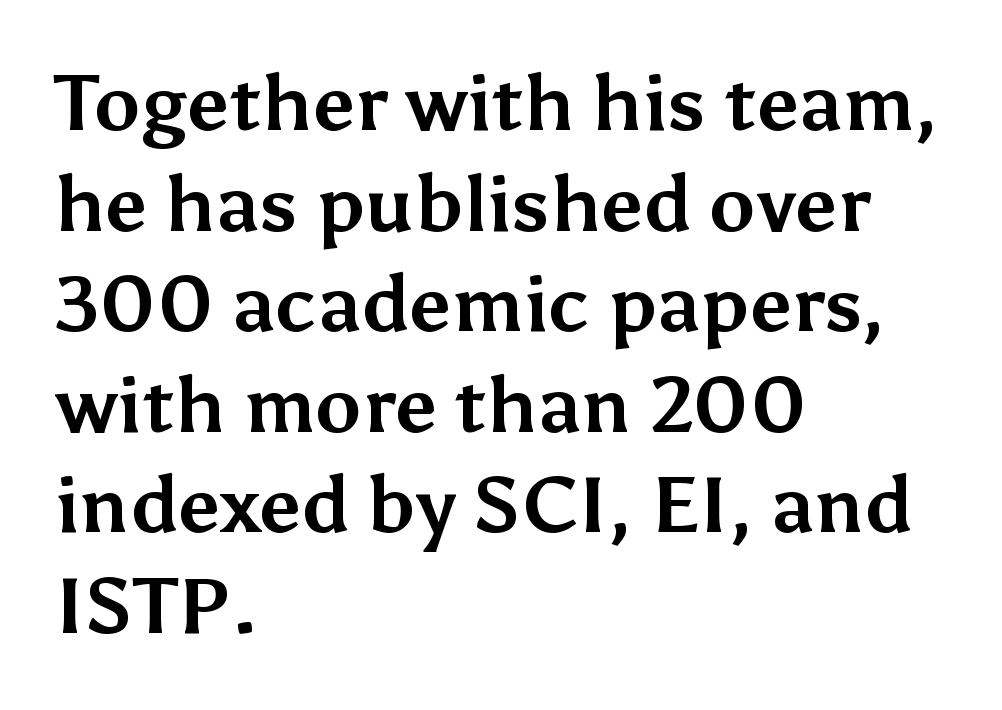
The image shows 78 px bold sans-serif type, upright; set left-aligned, normal line spacing (1.29x), normal letter spacing, not underlined; medium stroke contrast and a medium x-height.
